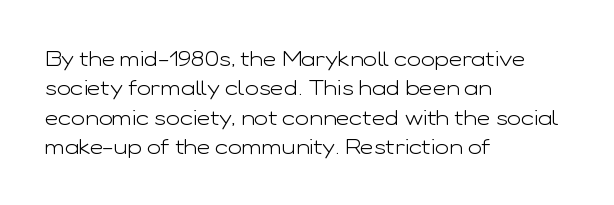
The image shows 21 px text type, upright; set left-aligned, normal line spacing (1.4x), normal letter spacing, not underlined.
